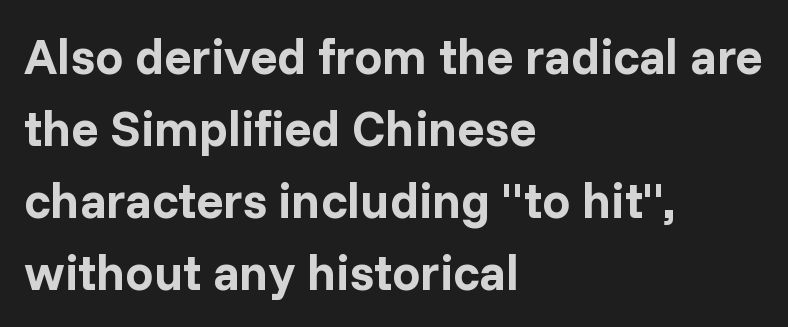
Note the varied advance widths — an 'i' is clearly narrower than an 'm'. Note: no serifs on the glyphs. These lines carry a lot of weight — the face is fully bold. Baseline-to-baseline distance is the conventional proportion of letter height. In terms of letterspacing, this is plain default setting. A typesetter would mark this as roman, not italic.
